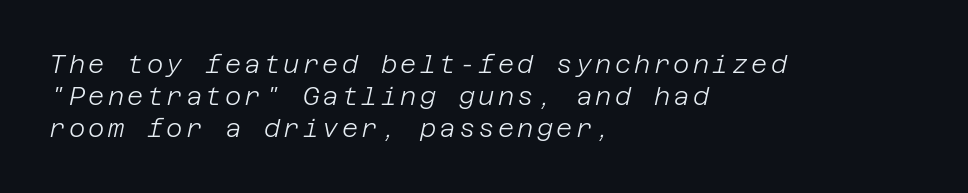
{"italic": "yes", "lean": "right", "slant_degrees": 12, "bold": "no", "underline": "no", "align": "left", "line_spacing": "normal", "line_spacing_ratio": 1.29, "glyph_px": 25}
